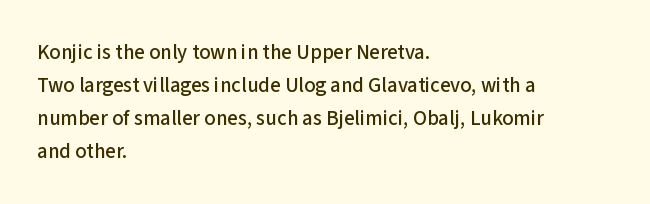
Do the letters lean? They stand straight. You could call the tracking neutral — neither tight nor loose. The passage shown is not underscored anywhere. The ragged edge is on the right, which tells us the setting is flush left. Students, observe: this is what conventionally led text looks like.
